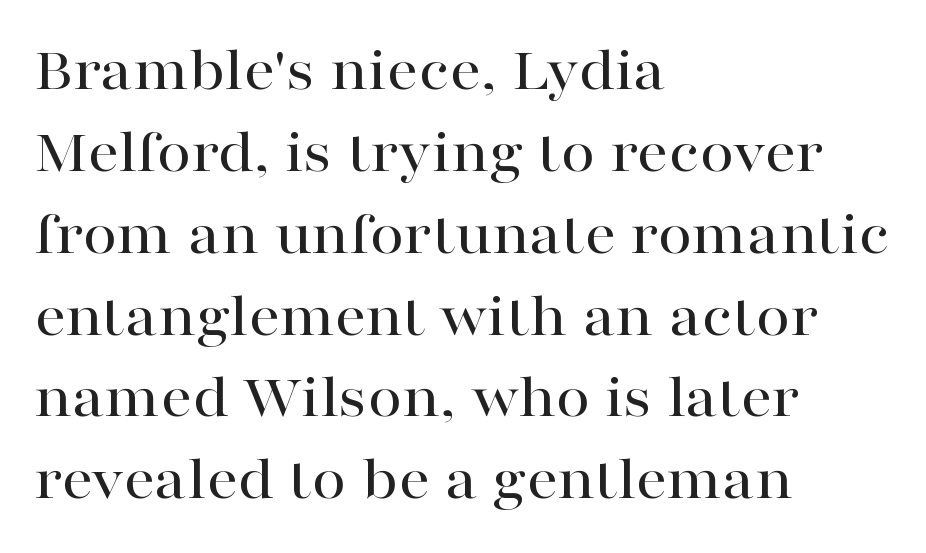
{"serif": "yes", "italic": "no", "width": "wide", "stroke_contrast": "high", "x_height": "medium", "monospaced": "no", "underline": "no", "align": "left", "line_spacing": "normal", "line_spacing_ratio": 1.32, "letter_spacing": "normal", "letter_spacing_em": 0.0, "glyph_px": 62}
